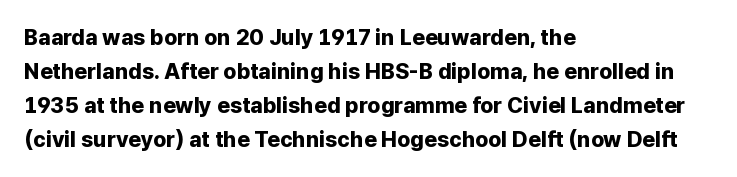
The lettering holds an erect, upright posture throughout. No word sits above an underline. Thick stems and heavy bowls — unmistakably bold. How are the letters spaced? Ordinarily, with no added tracking. Line beginnings align vertically; line endings do not.
